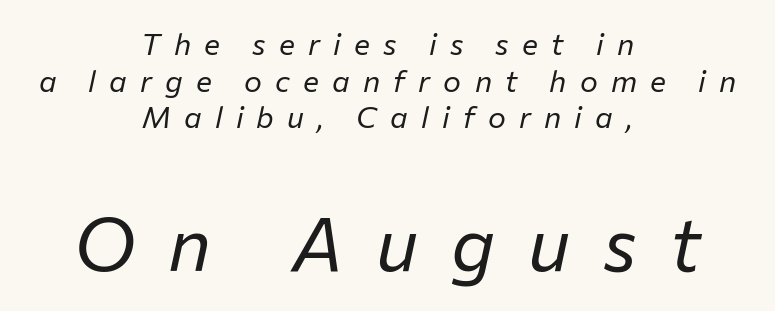
Q: Is the text bold? A: No.
Q: Is the text italic (slanted)? A: Yes, it leans right by about 12 degrees.
Q: Is the text underlined? A: No.
Q: How is the paragraph aligned? A: Centered.
Q: Is the spacing between letters normal or unusually wide? A: Unusually wide.
Q: Which block of text is set in a larger size, the first (top) or the second (bottom)? A: The second (bottom) one.
Q: Width (condensed, normal, or wide)? A: Normal.
Q: Stroke contrast? A: Low.
Q: x-height? A: Medium.
Q: Monospaced? A: No.
